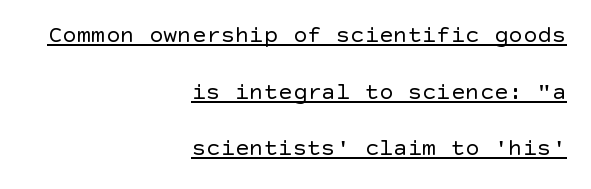
The image shows 24 px text type, upright; set right-aligned, loose line spacing (2.36x), normal letter spacing, underlined.
